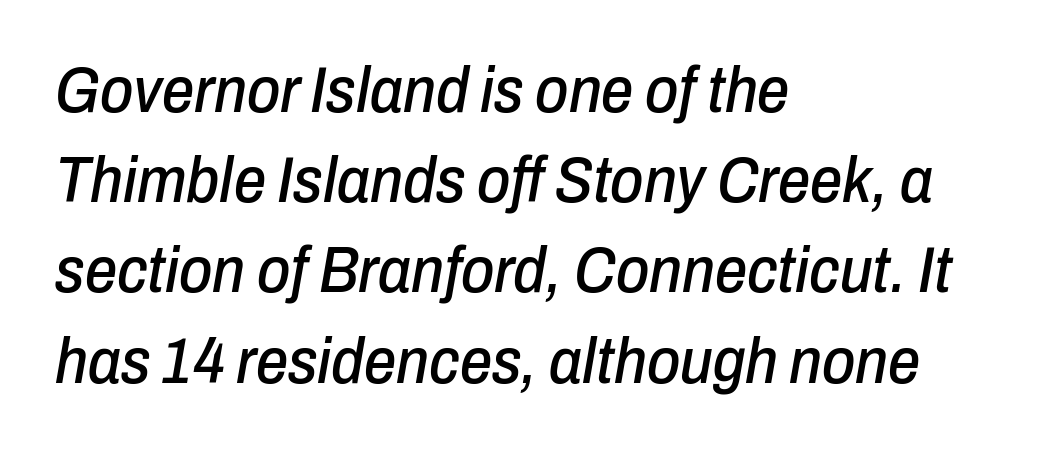
Every character sits at an angle, as italics do. Spacing verdict: proportional, widths tailored to each character. Does extra space separate the letters? No, they use regular spacing. Anything drawn beneath the words? Only blank space. Honestly, the row spacing looks completely unremarkable.
